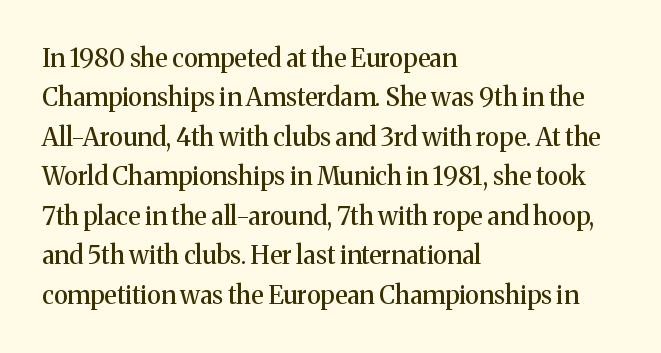
{"italic": "no", "underline": "no", "align": "left", "line_spacing": "normal", "line_spacing_ratio": 1.58, "letter_spacing": "normal", "letter_spacing_em": 0.0, "glyph_px": 25}
